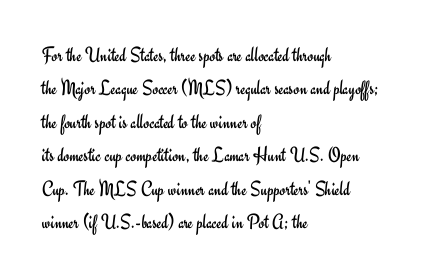
{"bold": "no", "underline": "no", "align": "left", "line_spacing": "normal", "line_spacing_ratio": 1.59, "letter_spacing": "normal", "letter_spacing_em": 0.0, "glyph_px": 21}
